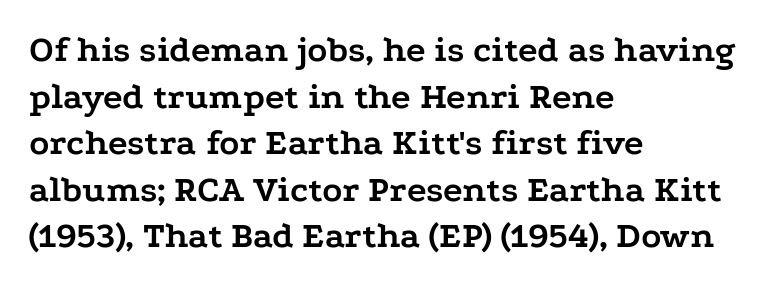
The image shows 37 px semibold, wide serif type, upright; set left-aligned, normal line spacing (1.26x), normal letter spacing, not underlined; low stroke contrast and a medium x-height.
